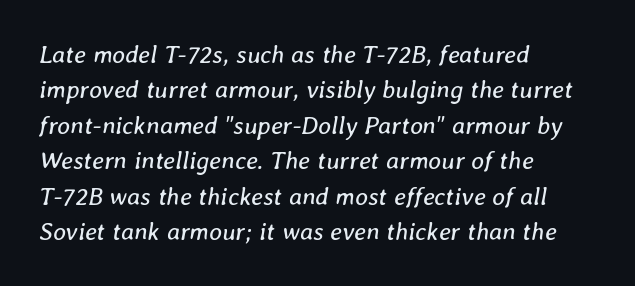
{"italic": "yes", "lean": "right", "slant_degrees": 8, "bold": "no", "underline": "no", "align": "left", "line_spacing": "normal", "line_spacing_ratio": 1.42, "letter_spacing": "normal", "letter_spacing_em": 0.0, "glyph_px": 25}
